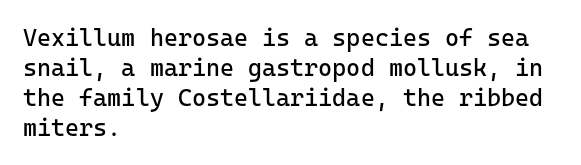
Honestly, there is no underline to notice here at all. The font's upright variant was chosen for this text. Horizontally, the lines are justified to the leading edge only. Bold? No — there's no thickening of the strokes.
